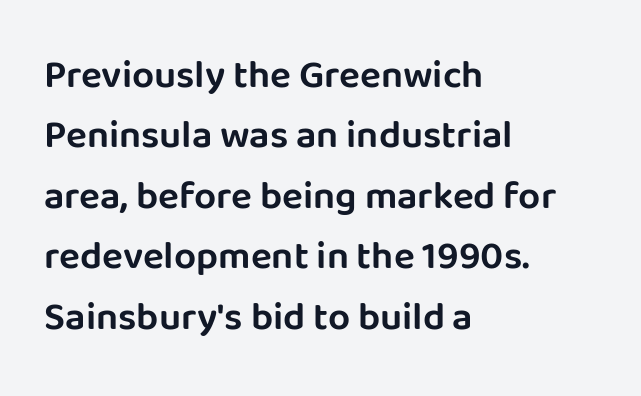
Q: Is the text italic (slanted)? A: No, it is upright.
Q: Is the typeface a serif or a sans-serif typeface? A: Sans-serif.
Q: Is the text underlined? A: No.
Q: How is the paragraph aligned? A: Left-aligned.
Q: Is the spacing between letters normal or unusually wide? A: Normal.
Q: Is the spacing between lines tight, normal or loose? A: Normal.
Q: Width (condensed, normal, or wide)? A: Normal.
Q: Stroke contrast? A: Low.
Q: x-height? A: Large.
Q: Monospaced? A: No.
